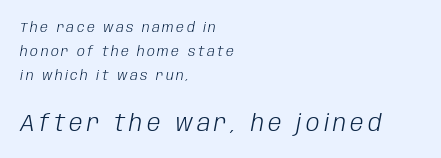
The image shows 24 px text type, italic (leaning right); set left-aligned, line spacing 1.72x, not underlined; the second (bottom) block is 1.71x larger.
